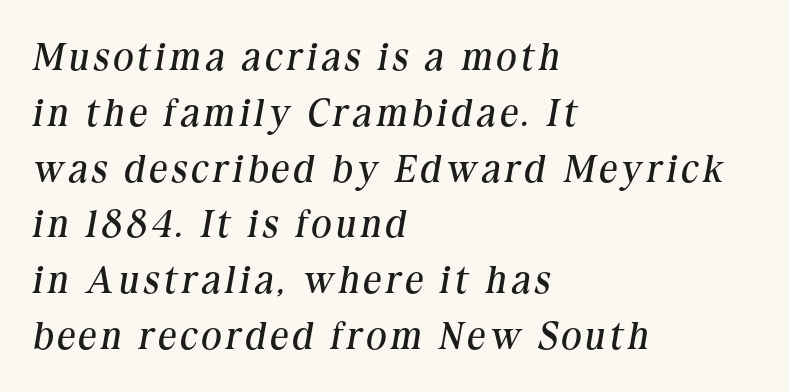
Q: Is the text bold? A: No.
Q: Is the text italic (slanted)? A: Yes, it leans right by about 10 degrees.
Q: Is the typeface a serif or a sans-serif typeface? A: Serif.
Q: Is the text underlined? A: No.
Q: How is the paragraph aligned? A: Left-aligned.
Q: Is the spacing between lines tight, normal or loose? A: Normal.
Q: Width (condensed, normal, or wide)? A: Normal.
Q: Stroke contrast? A: Medium.
Q: x-height? A: Medium.
Q: Monospaced? A: No.
